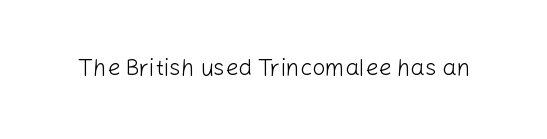
{"italic": "no", "bold": "no", "underline": "no", "letter_spacing": "normal", "letter_spacing_em": 0.0, "glyph_px": 23}
